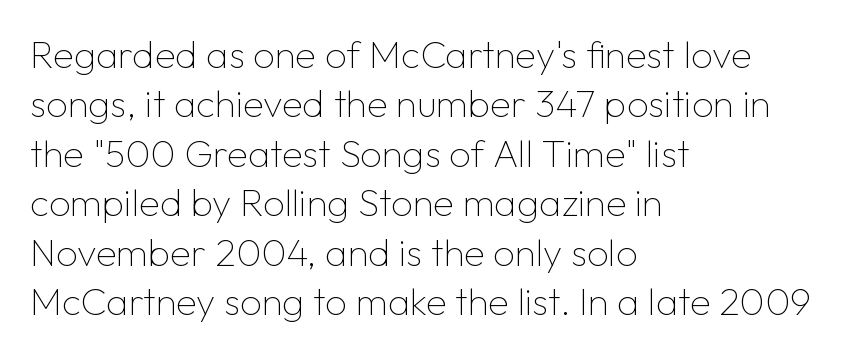
Q: Is the text bold? A: No.
Q: Is the text italic (slanted)? A: No, it is upright.
Q: Is the typeface a serif or a sans-serif typeface? A: Sans-serif.
Q: Is the text underlined? A: No.
Q: How is the paragraph aligned? A: Left-aligned.
Q: Is the spacing between letters normal or unusually wide? A: Normal.
Q: Is the spacing between lines tight, normal or loose? A: Normal.
Q: Width (condensed, normal, or wide)? A: Normal.
Q: Stroke contrast? A: Low.
Q: x-height? A: Medium.
Q: Monospaced? A: No.
